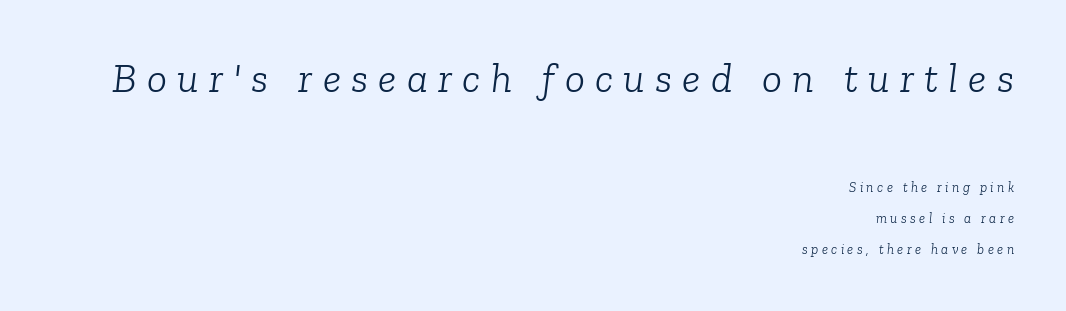
The image shows 42 px light serif type, italic (leaning right); set right-aligned, loose line spacing (2.21x), unusually wide letter spacing (+0.24 em), not underlined; the first (top) block is 3.0x larger; low stroke contrast and a medium x-height.
